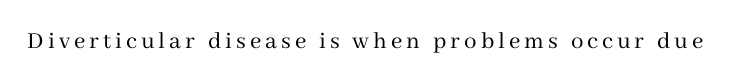
Q: Is the text bold? A: No.
Q: Is the text italic (slanted)? A: No, it is upright.
Q: Is the text underlined? A: No.
